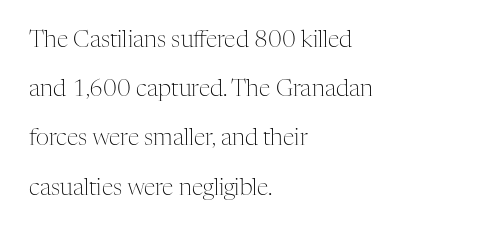
The image shows 23 px text type, upright; set left-aligned, loose line spacing (2.14x), normal letter spacing, not underlined.
